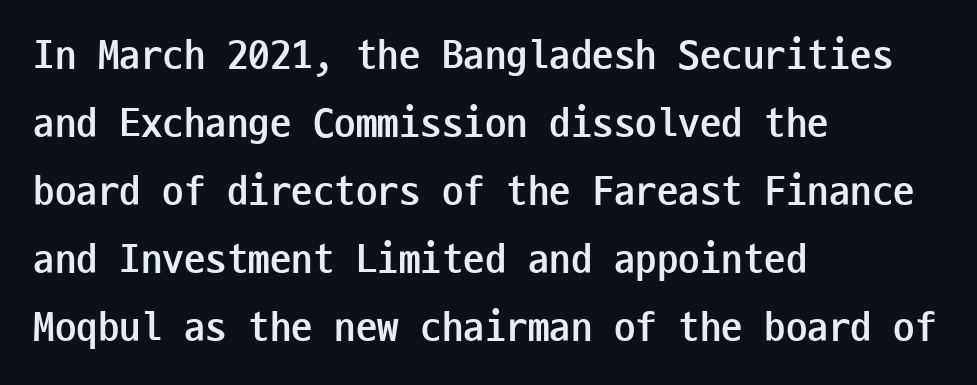
The image shows 43 px semibold, condensed sans-serif type, upright, monospaced; set left-aligned, normal line spacing (1.58x), normal letter spacing, not underlined; low stroke contrast and a medium x-height.
